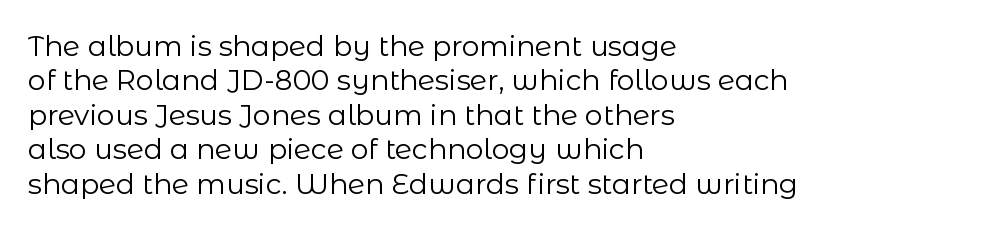
Q: Is the text bold? A: No.
Q: Is the text italic (slanted)? A: No, it is upright.
Q: Is the typeface a serif or a sans-serif typeface? A: Sans-serif.
Q: Is the text underlined? A: No.
Q: How is the paragraph aligned? A: Left-aligned.
Q: Is the spacing between letters normal or unusually wide? A: Normal.
Q: Width (condensed, normal, or wide)? A: Normal.
Q: Stroke contrast? A: Low.
Q: x-height? A: Medium.
Q: Monospaced? A: No.
